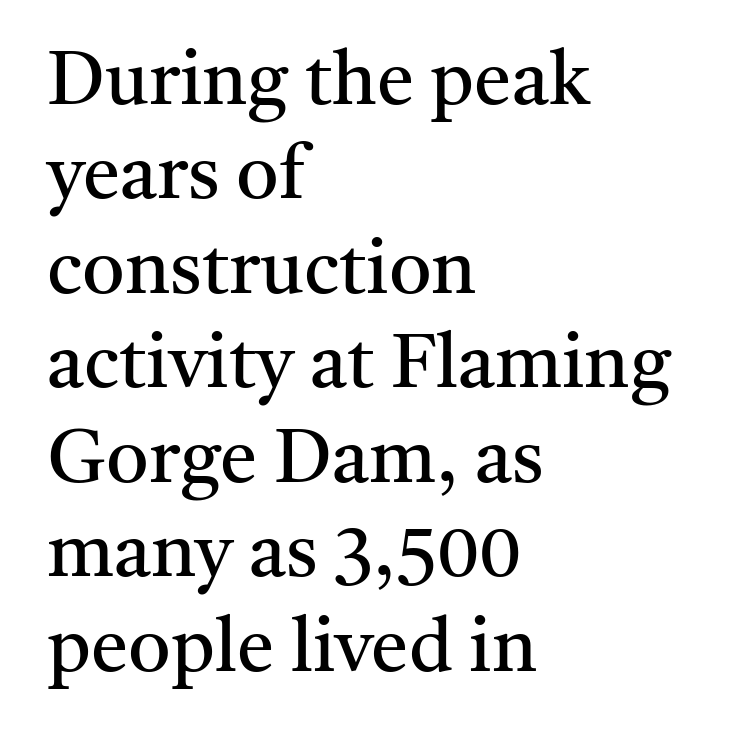
The image shows 75 px regular-weight serif type, upright; set left-aligned, normal line spacing (1.26x), normal letter spacing, not underlined; medium stroke contrast and a medium x-height.
